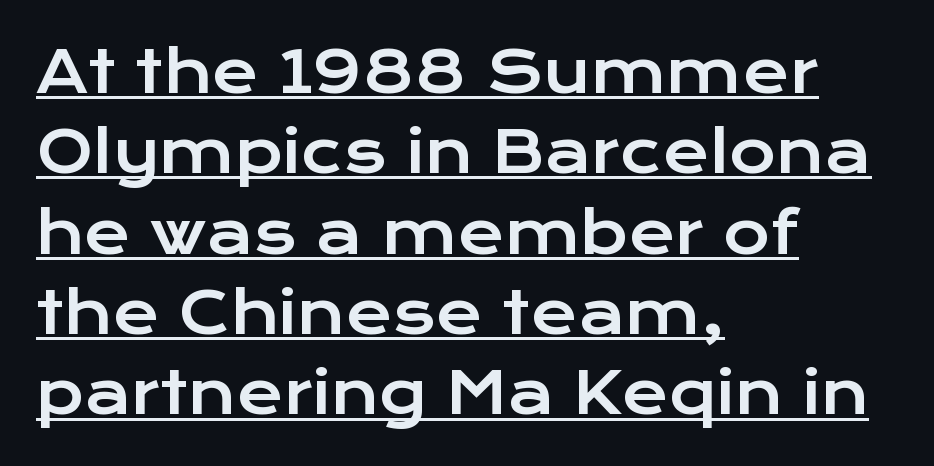
{"serif": "no", "italic": "no", "width": "wide", "stroke_contrast": "low", "x_height": "medium", "monospaced": "no", "underline": "yes", "align": "left", "line_spacing": "normal", "line_spacing_ratio": 1.41, "letter_spacing": "normal", "letter_spacing_em": 0.0, "glyph_px": 57}
